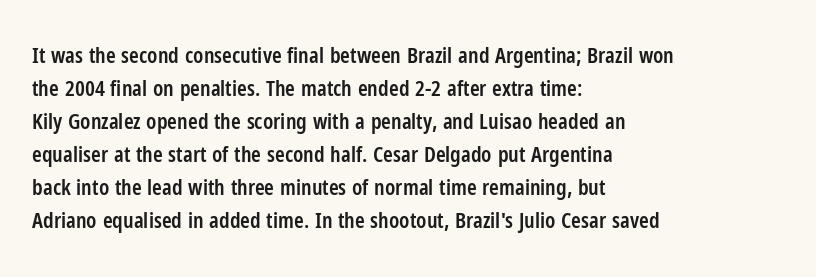
The image shows 22 px text type, upright; set left-aligned, normal line spacing (1.5x), normal letter spacing, not underlined.
